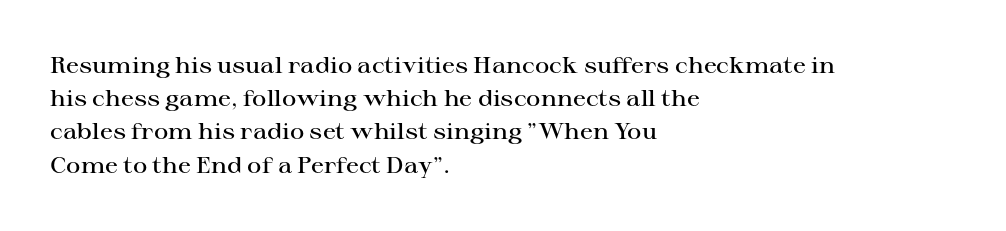
The words here are not underlined. Each new line begins a customary step beneath the previous one. These lines were composed using upright roman letters. In CSS terms this would be text-align: left. Compared with typical body copy, the letter spacing here is the same. This is the in-between weight designers call semibold or demi.
